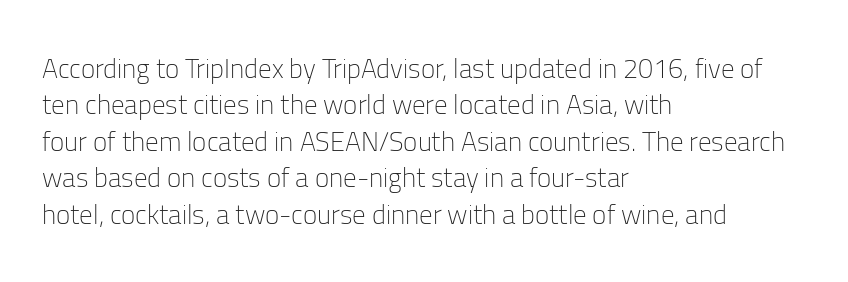
{"italic": "no", "bold": "no", "underline": "no", "align": "left", "line_spacing": "normal", "line_spacing_ratio": 1.35, "letter_spacing": "normal", "letter_spacing_em": 0.0, "glyph_px": 27}
